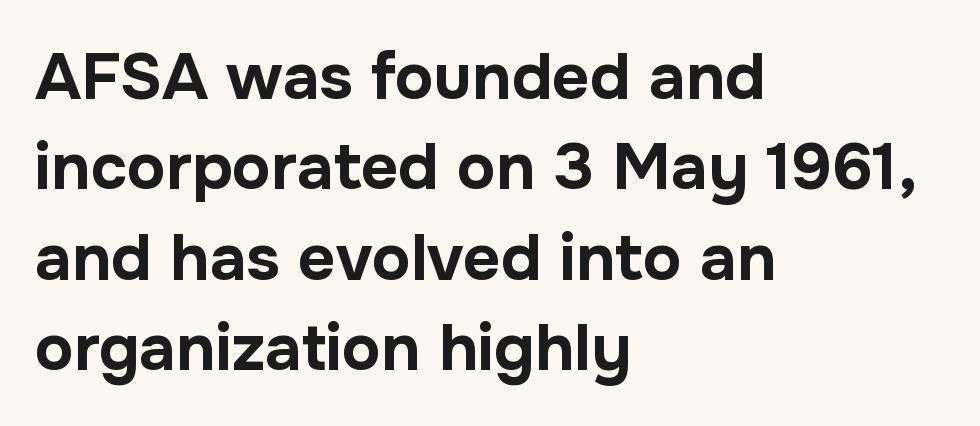
Q: Is the text bold? A: Yes.
Q: Is the text italic (slanted)? A: No, it is upright.
Q: Is the typeface a serif or a sans-serif typeface? A: Sans-serif.
Q: Is the text underlined? A: No.
Q: How is the paragraph aligned? A: Left-aligned.
Q: Is the spacing between letters normal or unusually wide? A: Normal.
Q: Is the spacing between lines tight, normal or loose? A: Normal.
Q: Width (condensed, normal, or wide)? A: Normal.
Q: Stroke contrast? A: Low.
Q: x-height? A: Medium.
Q: Monospaced? A: No.
